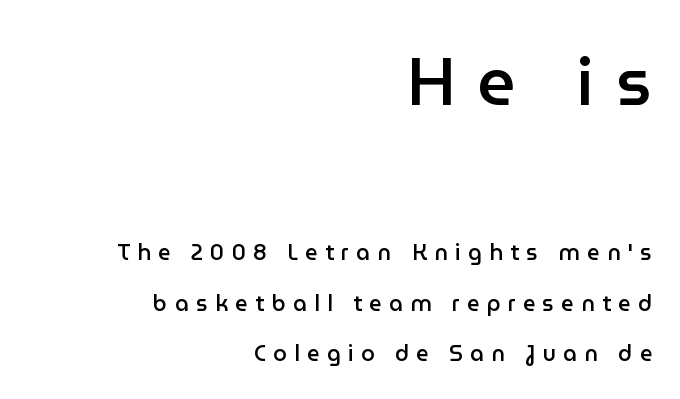
Q: Is the text bold? A: Semi-bold.
Q: Is the text italic (slanted)? A: No, it is upright.
Q: Is the typeface a serif or a sans-serif typeface? A: Sans-serif.
Q: Is the text underlined? A: No.
Q: How is the paragraph aligned? A: Right-aligned.
Q: Is the spacing between letters normal or unusually wide? A: Unusually wide.
Q: Is the spacing between lines tight, normal or loose? A: Loose.
Q: Which block of text is set in a larger size, the first (top) or the second (bottom)? A: The first (top) one.
Q: Width (condensed, normal, or wide)? A: Normal.
Q: Stroke contrast? A: Low.
Q: x-height? A: Medium.
Q: Monospaced? A: No.
